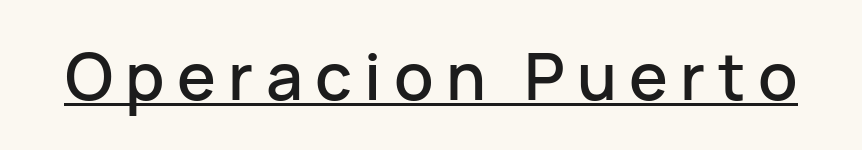
The image shows 65 px sans-serif type, upright; set underlined; low stroke contrast and a medium x-height.
